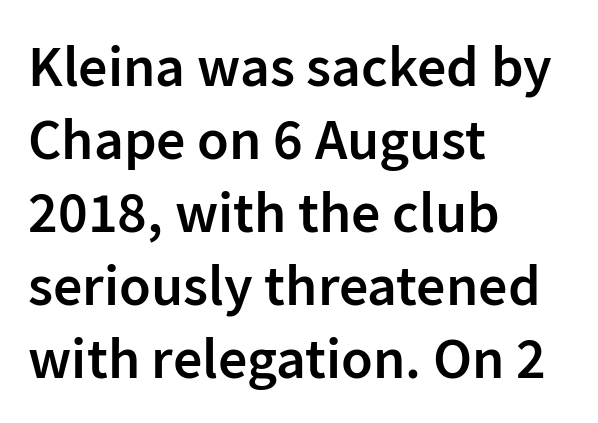
Q: Is the text bold? A: Semi-bold.
Q: Is the text italic (slanted)? A: No, it is upright.
Q: Is the typeface a serif or a sans-serif typeface? A: Sans-serif.
Q: Is the text underlined? A: No.
Q: How is the paragraph aligned? A: Left-aligned.
Q: Is the spacing between letters normal or unusually wide? A: Normal.
Q: Is the spacing between lines tight, normal or loose? A: Normal.
Q: Width (condensed, normal, or wide)? A: Normal.
Q: Stroke contrast? A: Low.
Q: x-height? A: Medium.
Q: Monospaced? A: No.
